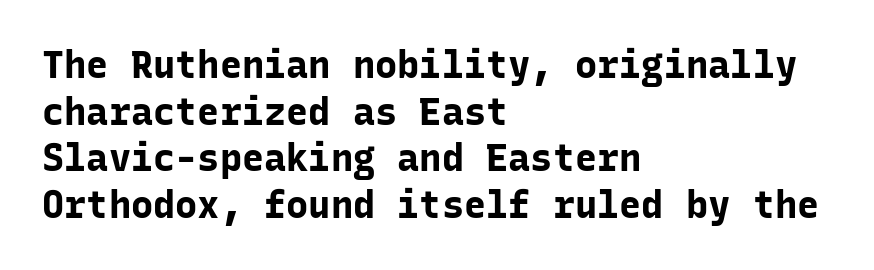
The glyphs have the mass of a bold cut. Layout note: lines flush left. Any mark beneath the type? The region is blank. Fixed-width glyphs throughout — classic coding-font behaviour. Here the glyphs are tracked normally, forming tight word shapes.
